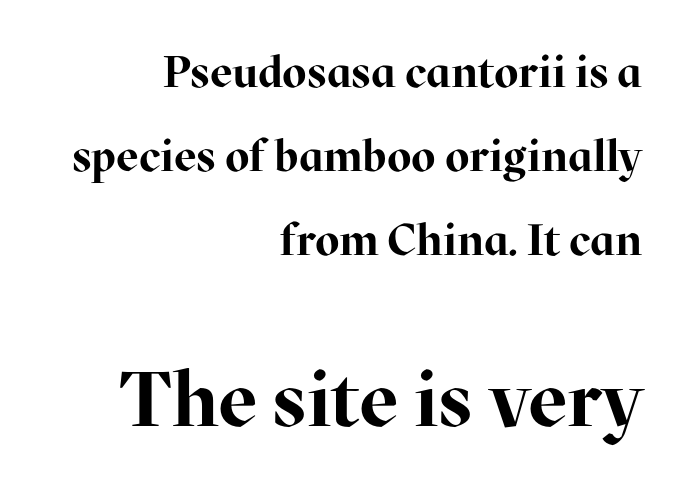
The image shows 77 px bold serif type, upright; set right-aligned, loose line spacing (1.91x), normal letter spacing, not underlined; the second (bottom) block is 1.75x larger; high stroke contrast and a medium x-height.
